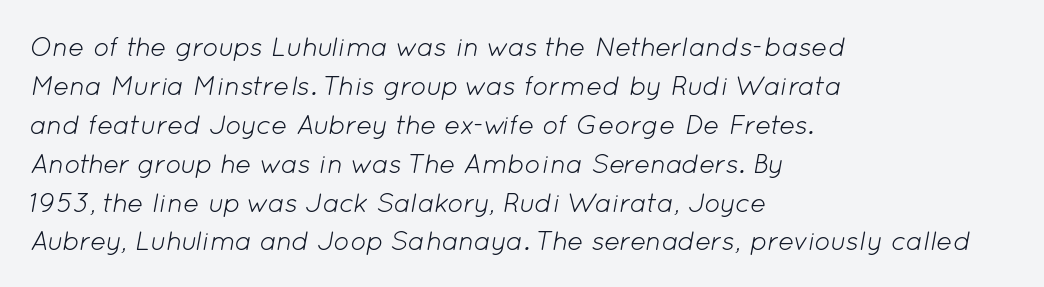
Style check: oblique. What's the leading like? Ordinary, nothing unusual. Students, note that the glyphs here touch the page at normal intervals. Underline: absent. If you drew a ruler down the left edge, every line would touch it.
